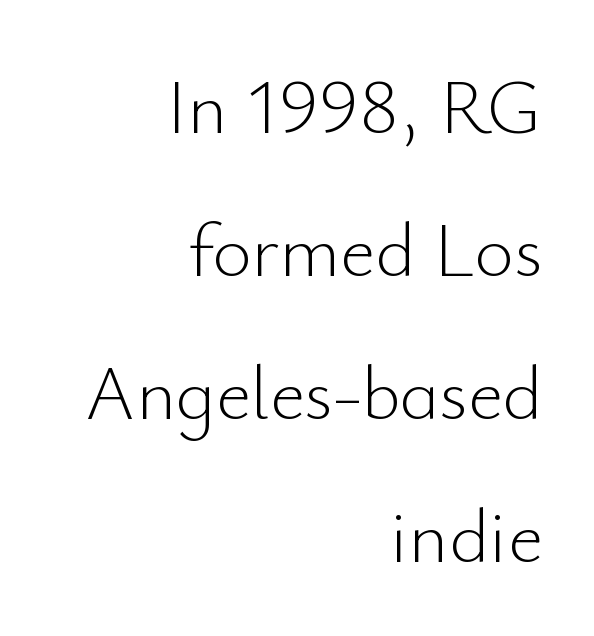
The compositor pushed each line to the right boundary. A typesetter would call this proportional, since set widths differ per character. A typesetter would mark this as roman, not italic. Weight class: somewhere from thin through regular.
